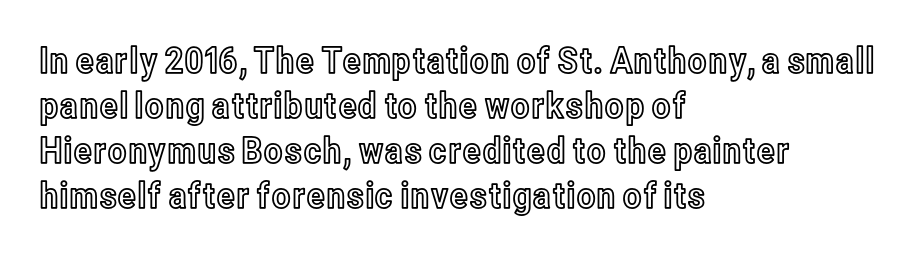
Does the lettering tilt? It doesn't — this is upright. The horizontal fit of the characters is conventional and even. The passage shown stacks its lines at a standard gap. Notice how the passage keeps a crisp vertical edge on the left only.
